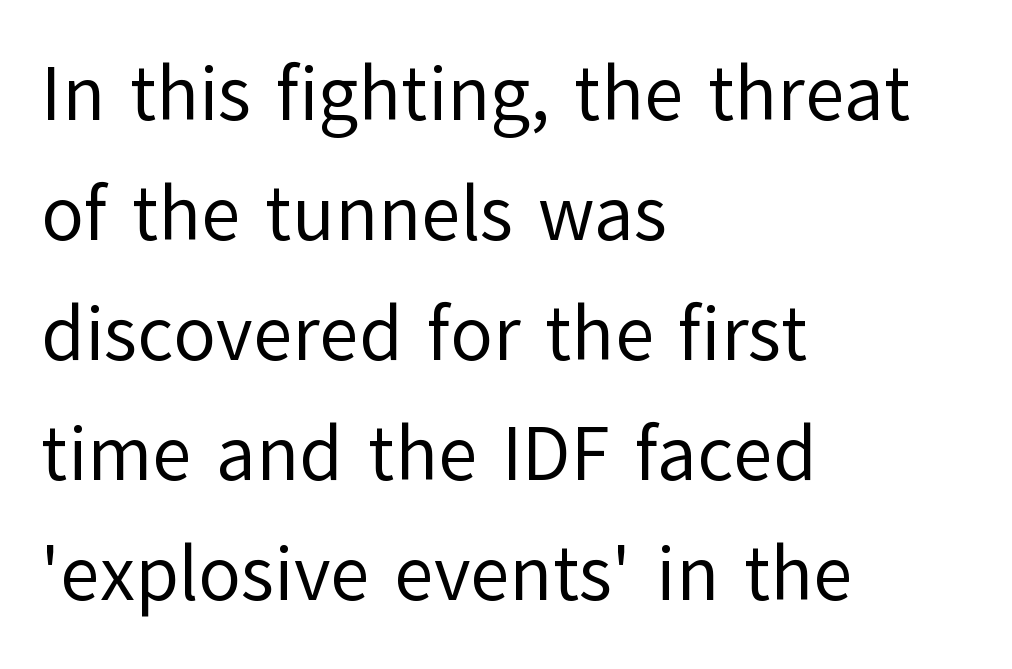
Q: Is the text bold? A: No.
Q: Is the text italic (slanted)? A: No, it is upright.
Q: Is the typeface a serif or a sans-serif typeface? A: Sans-serif.
Q: Is the text underlined? A: No.
Q: How is the paragraph aligned? A: Left-aligned.
Q: Is the spacing between letters normal or unusually wide? A: Normal.
Q: Is the spacing between lines tight, normal or loose? A: Normal.
Q: Width (condensed, normal, or wide)? A: Normal.
Q: Stroke contrast? A: Low.
Q: x-height? A: Medium.
Q: Monospaced? A: No.
